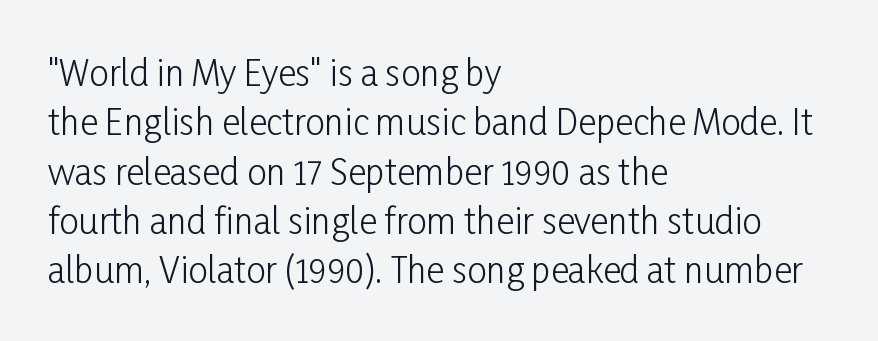
The image shows 35 px light, condensed sans-serif type, upright; set left-aligned, normal line spacing (1.41x), normal letter spacing, not underlined; low stroke contrast and a medium x-height.
